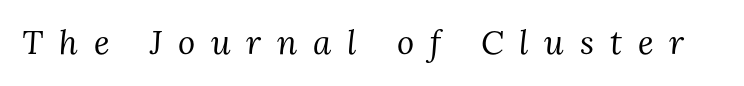
The image shows 33 px regular-weight serif type, italic (leaning right); set unusually wide letter spacing (+0.48 em), not underlined; medium stroke contrast and a medium x-height.
